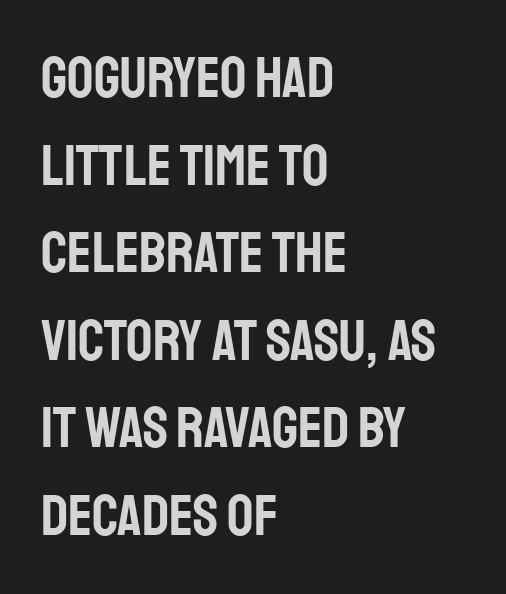
A typesetter would mark this as roman, not italic. Think of a printed novel: that variable character pitch is what you see here. Line beginnings align vertically; line endings do not. The rendering shows plain stroke endings on the letterforms — a sans-serif design.
